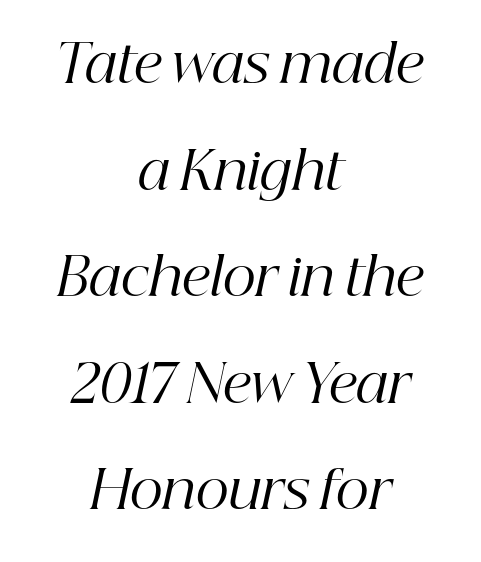
Here the glyphs are tracked normally, forming tight word shapes. A typesetter would call this proportional, since set widths differ per character. The letters look calm and open, with moderate or lighter stems. Widely set lines give the paragraph a tall, airy silhouette. Unmarked baselines from the first word to the last.
